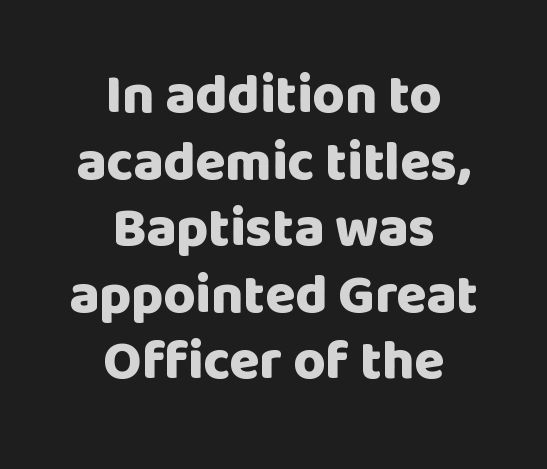
These lines are rendered in a variable-pitch font. Observe the absence of serifs on each vertical stroke in this sample. These lines were composed using upright roman letters. Tracking here is standard; glyphs follow each other at the usual distance. Rule under the text: the space is simply empty. Strokes here are thick enough to call this a true bold.
